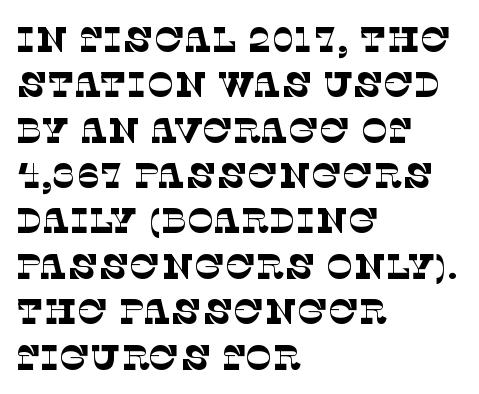
Q: Is the text bold? A: No.
Q: Is the typeface a serif or a sans-serif typeface? A: Serif.
Q: Is the text underlined? A: No.
Q: How is the paragraph aligned? A: Left-aligned.
Q: Is the spacing between letters normal or unusually wide? A: Normal.
Q: Is the spacing between lines tight, normal or loose? A: Normal.
Q: Width (condensed, normal, or wide)? A: Normal.
Q: Stroke contrast? A: Low.
Q: x-height? A: Large.
Q: Monospaced? A: No.
